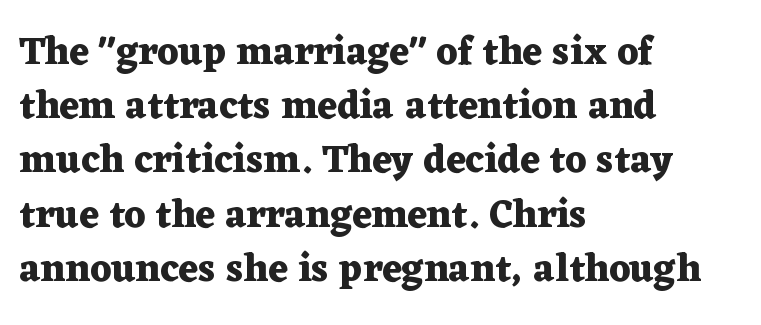
The letters advance in unequal steps, a hallmark of proportional type. I'd describe the lettering as bold — thick and assertive. How are the letters spaced? Ordinarily, with no added tracking. The lettering holds an erect, upright posture throughout.
